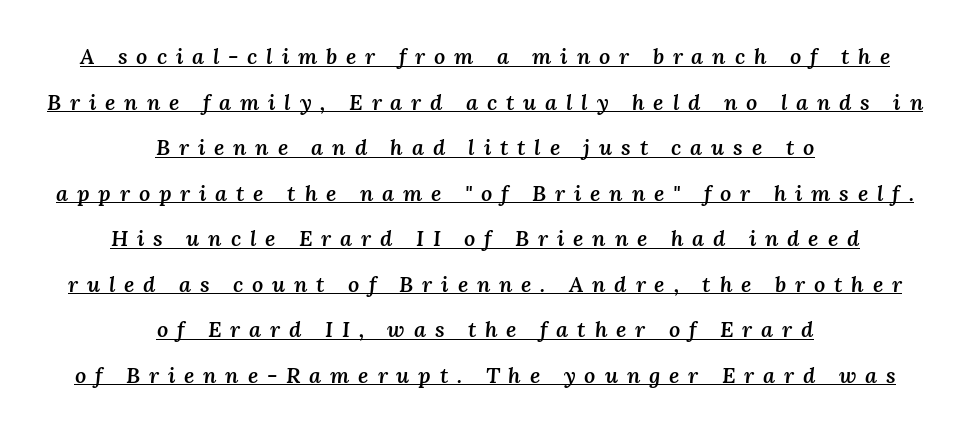
The glyphs have the mass of a demibold cut, below bold. These lines were composed using italics. Each new line begins a long way beneath the previous one. In CSS terms this would be text-align: center. These lines have a slow, spaced-out rhythm from letter to letter. Compared with undecorated copy, this sample adds a rule below the words.
